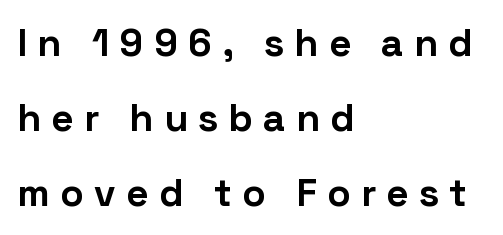
The image shows 39 px bold sans-serif type, upright; set left-aligned, loose line spacing (1.92x), unusually wide letter spacing (+0.26 em), not underlined; low stroke contrast and a medium x-height.
